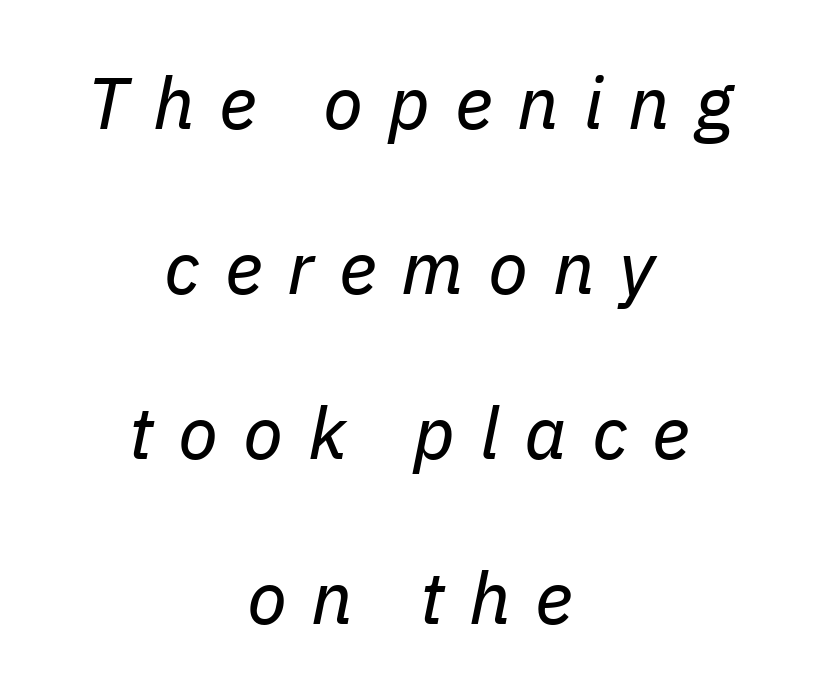
{"italic": "yes", "lean": "right", "slant_degrees": 11, "bold": "no", "weight": "regular", "width": "normal", "stroke_contrast": "low", "x_height": "medium", "monospaced": "no", "underline": "no", "align": "center", "line_spacing": "loose", "line_spacing_ratio": 2.26, "letter_spacing": "wide", "letter_spacing_em": 0.34, "glyph_px": 73}
